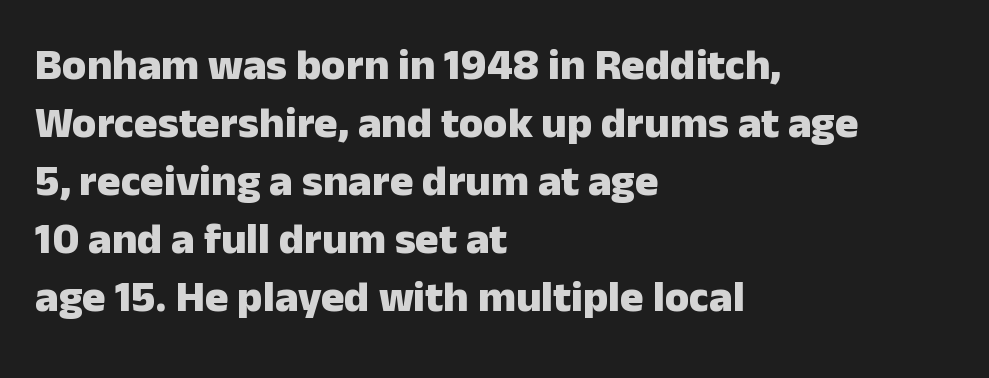
The horizontal fit of the characters is conventional and even. Check the space under the baseline: it is left empty. The rendering uses natural spacing where letterforms have individual widths. This block has exactly the height ordinary leading produces. Casual observation: everything's shoved over to the left. The type family on display is of the sans-serif kind.
